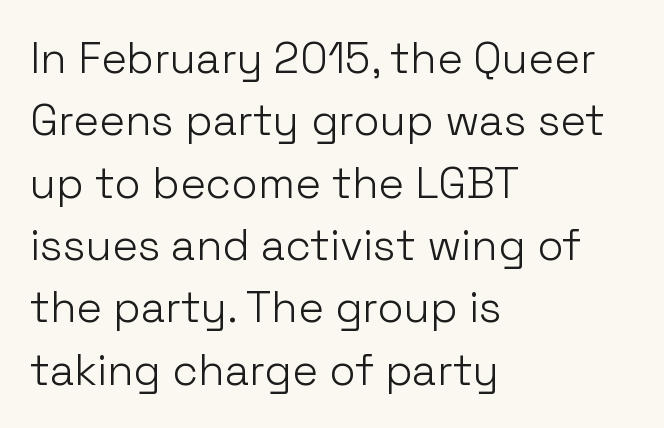
{"serif": "no", "italic": "no", "bold": "no", "weight": "light", "width": "normal", "stroke_contrast": "low", "x_height": "medium", "monospaced": "no", "underline": "no", "align": "left", "line_spacing": "normal", "line_spacing_ratio": 1.45, "letter_spacing": "normal", "letter_spacing_em": 0.0, "glyph_px": 43}
